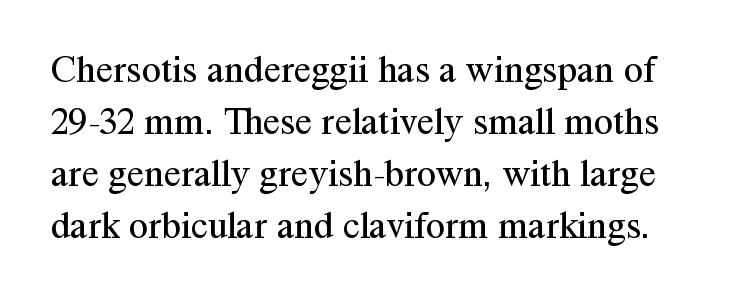
Q: Is the text bold? A: No.
Q: Is the text italic (slanted)? A: No, it is upright.
Q: Is the typeface a serif or a sans-serif typeface? A: Serif.
Q: Is the text underlined? A: No.
Q: Is the spacing between letters normal or unusually wide? A: Normal.
Q: Is the spacing between lines tight, normal or loose? A: Normal.
Q: Width (condensed, normal, or wide)? A: Normal.
Q: Stroke contrast? A: Medium.
Q: x-height? A: Medium.
Q: Monospaced? A: No.
